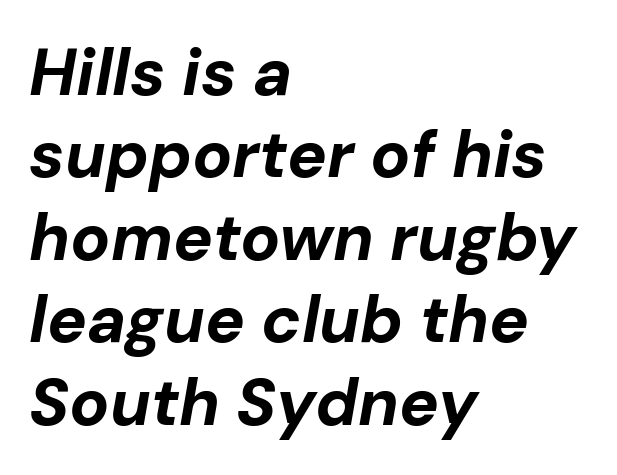
A normal amount of white space separates one row of letters from the next. How are the letters spaced? Ordinarily, with no added tracking. The specimen reads as italic at a glance. Letters rest on an invisible, unmarked baseline.
